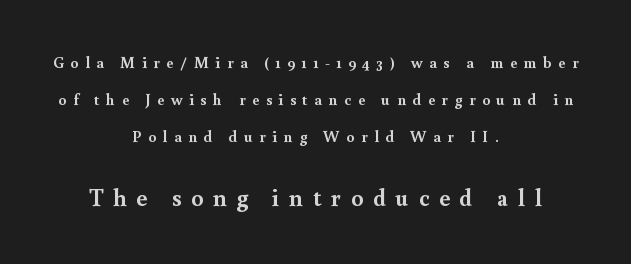
{"italic": "no", "bold": "yes", "underline": "no", "align": "center", "line_spacing": "loose", "line_spacing_ratio": 2.3, "letter_spacing": "wide", "letter_spacing_em": 0.41, "larger_block": "second", "size_ratio": 1.5, "glyph_px": 24}
